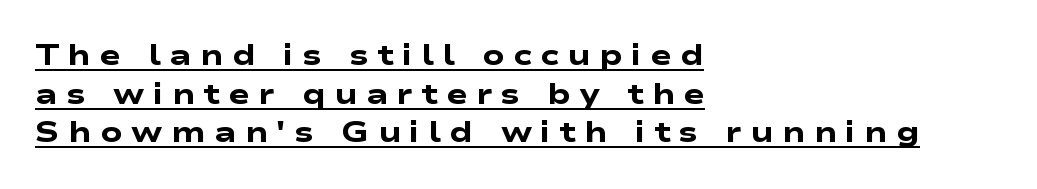
The image shows 29 px heavy, wide sans-serif type; set left-aligned, normal line spacing (1.33x), unusually wide letter spacing (+0.29 em), underlined; low stroke contrast and a medium x-height.
